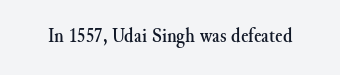
Q: Is the text italic (slanted)? A: No, it is upright.
Q: Is the text underlined? A: No.
Q: Is the spacing between letters normal or unusually wide? A: Normal.
